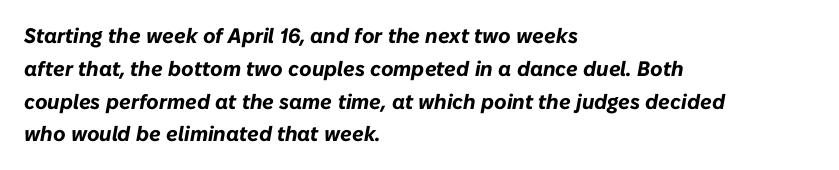
The image shows 21 px bold type, italic (leaning right); set left-aligned, normal line spacing (1.56x), normal letter spacing, not underlined.
